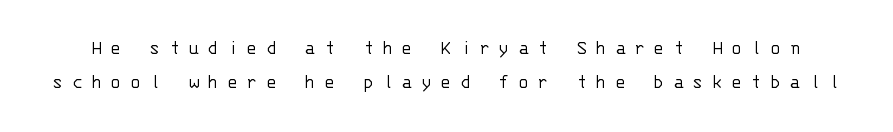
In terms of leading, this rendering sits right in the middle. Stroke thickness stays within the range of a standard reading face or lighter. These lines have a slow, spaced-out rhythm from letter to letter. If you drew a line through each stem, it would be perfectly vertical. Underline: absent.
